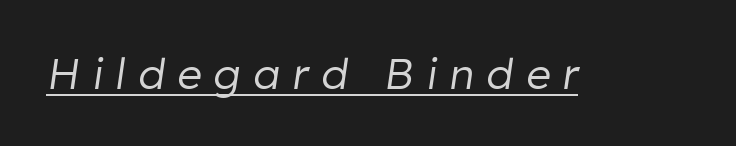
The face used here has a pronounced slope to its letters. Honestly, the underline is the first thing you notice here. Character widths vary here, with narrow letters taking less room than wide ones. Compared with typical body copy, the letter spacing here is much looser. Summary of weight: not heavy and not bold.
